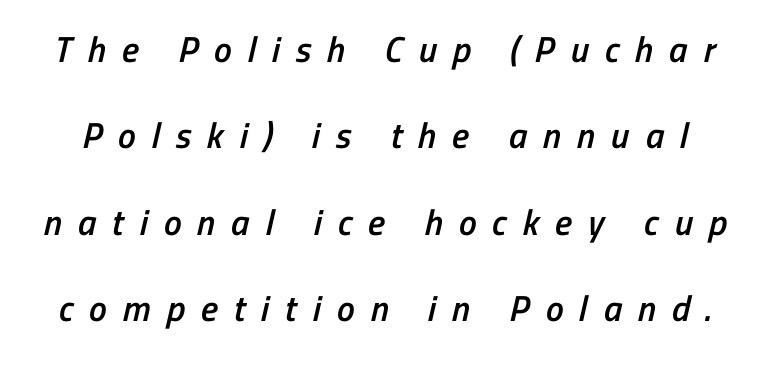
The image shows 36 px semibold, condensed sans-serif type; set loose line spacing (2.4x), unusually wide letter spacing (+0.44 em), not underlined; low stroke contrast and a medium x-height.
